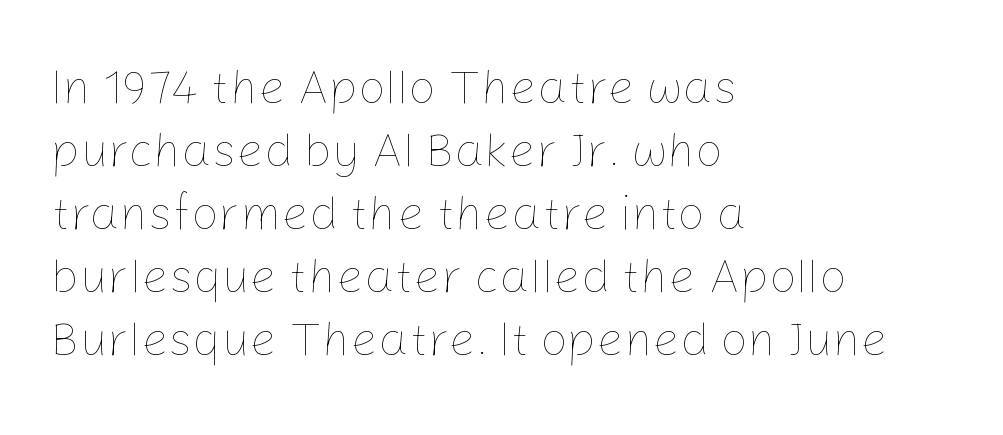
The image shows 48 px thin type, upright; set left-aligned, normal line spacing (1.31x), normal letter spacing, not underlined; low stroke contrast and a medium x-height.
